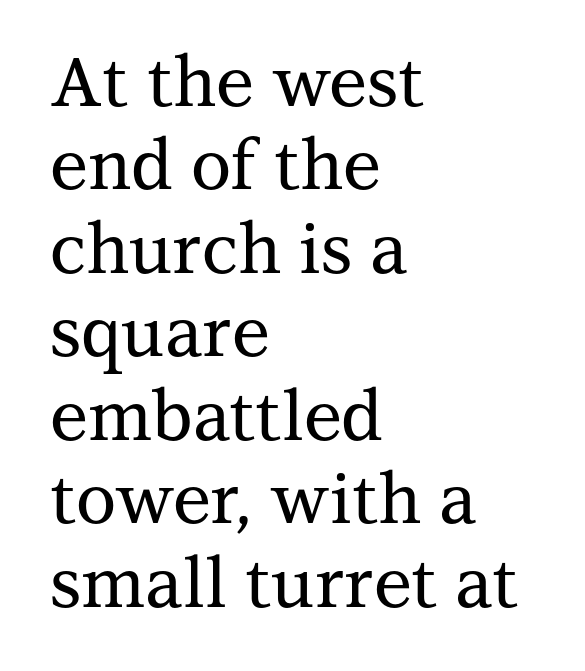
{"serif": "yes", "italic": "no", "width": "normal", "stroke_contrast": "medium", "x_height": "medium", "monospaced": "no", "underline": "no", "align": "left", "line_spacing_ratio": 1.21, "letter_spacing": "normal", "letter_spacing_em": 0.0, "glyph_px": 69}
